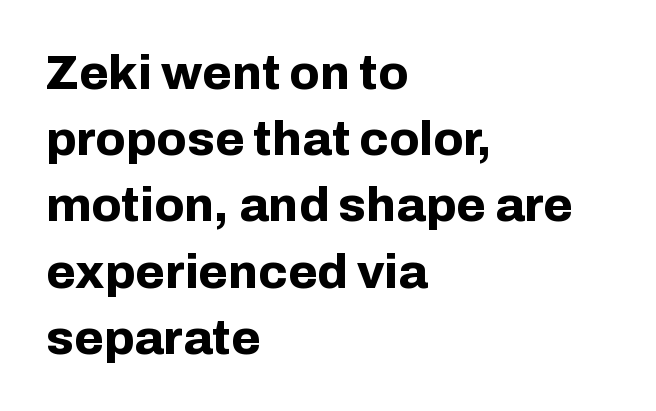
{"serif": "no", "italic": "no", "bold": "yes", "weight": "bold", "width": "normal", "stroke_contrast": "low", "x_height": "medium", "monospaced": "no", "underline": "no", "align": "left", "line_spacing": "normal", "line_spacing_ratio": 1.38, "letter_spacing": "normal", "letter_spacing_em": 0.0, "glyph_px": 48}
